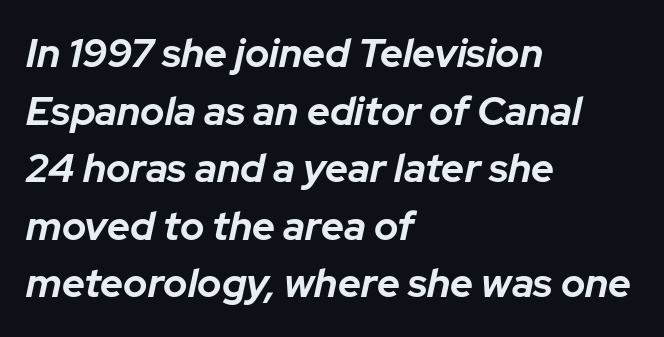
Q: Is the text bold? A: Yes.
Q: Is the text italic (slanted)? A: Yes, it leans right by about 12 degrees.
Q: Is the text underlined? A: No.
Q: How is the paragraph aligned? A: Left-aligned.
Q: Is the spacing between letters normal or unusually wide? A: Normal.
Q: Is the spacing between lines tight, normal or loose? A: Normal.
Q: Width (condensed, normal, or wide)? A: Normal.
Q: Stroke contrast? A: Low.
Q: x-height? A: Medium.
Q: Monospaced? A: No.
